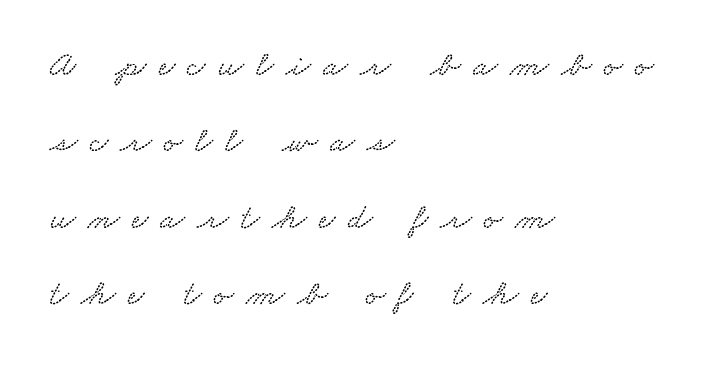
{"width": "wide", "stroke_contrast": "low", "x_height": "small", "monospaced": "no", "underline": "no", "align": "left", "line_spacing": "loose", "line_spacing_ratio": 2.12, "letter_spacing": "wide", "letter_spacing_em": 0.34, "glyph_px": 36}
